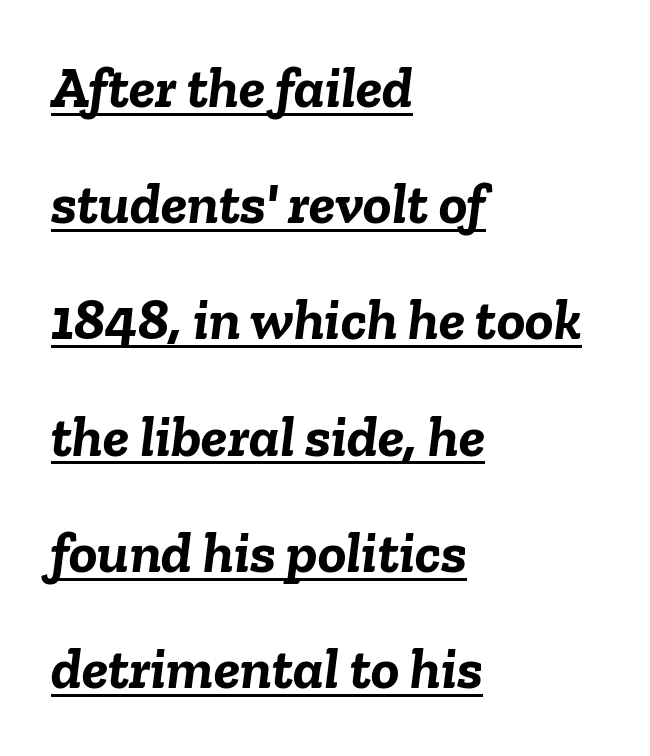
The specimen reads as italic at a glance. Line spacing here is loose. A baseline rule has been typeset under these characters. The letters advance in unequal steps, a hallmark of proportional type. Does the weight exceed regular? Yes, all the way to bold.
